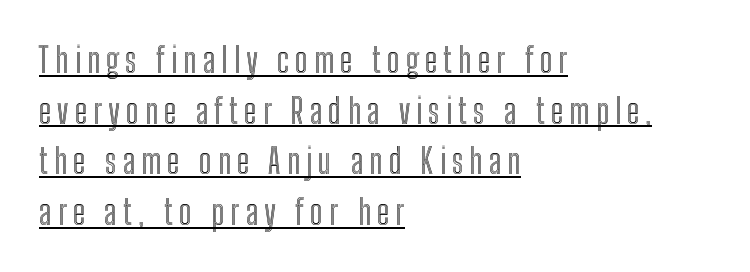
The image shows 34 px condensed type, upright; set left-aligned, normal line spacing (1.49x), underlined; a medium x-height.
